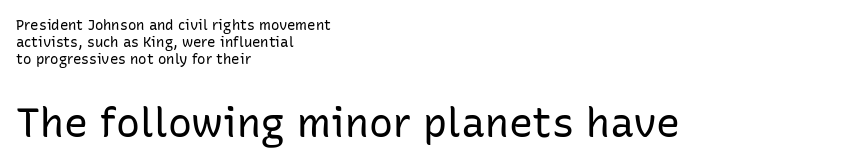
Note: smaller setting up top, larger setting below. This sample has the flowing, uneven cadence of proportional lettering. Style check: upright. This is sans-serif lettering, the kind often seen on screens and signage. The rendering anchors every line to the left-hand side. Caption: face not bold, strokes unweighted.
